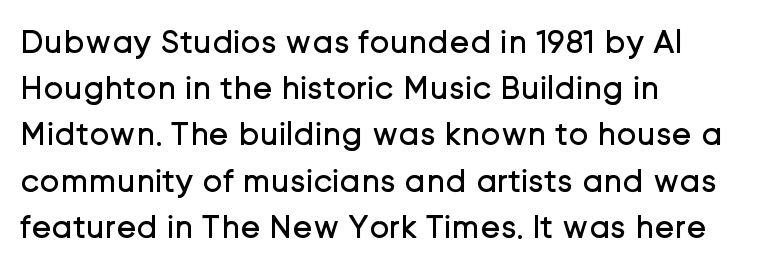
Stems and bowls with no extra thickness — not bold. A normal amount of white space separates one row of letters from the next. These lines are set flush left with a ragged right edge. Note the varied advance widths — an 'i' is clearly narrower than an 'm'. Observe the absence of serifs on each vertical stroke in this sample.
